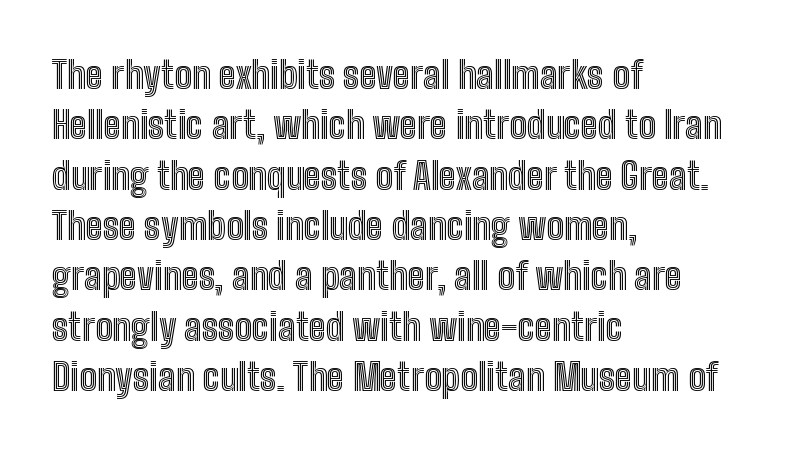
{"italic": "no", "width": "condensed", "x_height": "medium", "monospaced": "no", "underline": "no", "align": "left", "line_spacing": "normal", "line_spacing_ratio": 1.36, "letter_spacing": "normal", "letter_spacing_em": 0.0, "glyph_px": 37}
